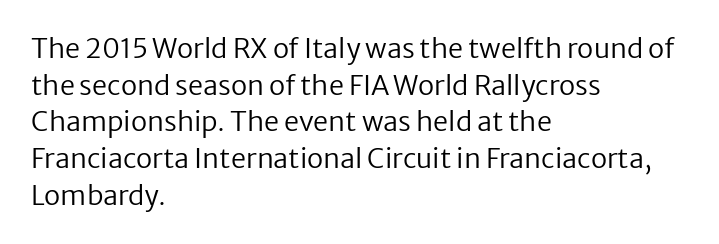
Reading down the block, your eye returns to a fixed left position each line. Do the letters lean? They stand straight. The strip under each line holds only bare page. Bold? No — there's no thickening of the strokes. Line spacing here is normal. Glyph-to-glyph distance matches everyday printed text.
